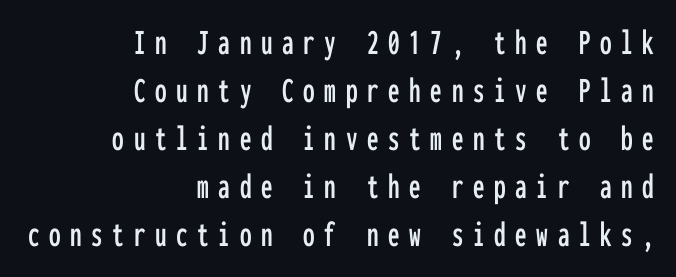
A roman cut, with each character standing at attention. The letters are spread apart with noticeably loose tracking. Look at the bottom of the vertical strokes: they stop flat, with no serifs. Descenders hang freely into open space.
